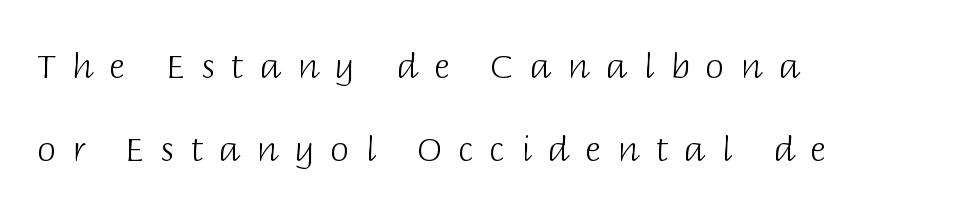
Q: Is the text bold? A: No.
Q: Is the text italic (slanted)? A: No, it is upright.
Q: Is the typeface a serif or a sans-serif typeface? A: Sans-serif.
Q: Is the text underlined? A: No.
Q: How is the paragraph aligned? A: Left-aligned.
Q: Is the spacing between letters normal or unusually wide? A: Unusually wide.
Q: Is the spacing between lines tight, normal or loose? A: Loose.
Q: Width (condensed, normal, or wide)? A: Normal.
Q: Stroke contrast? A: Low.
Q: x-height? A: Large.
Q: Monospaced? A: No.
